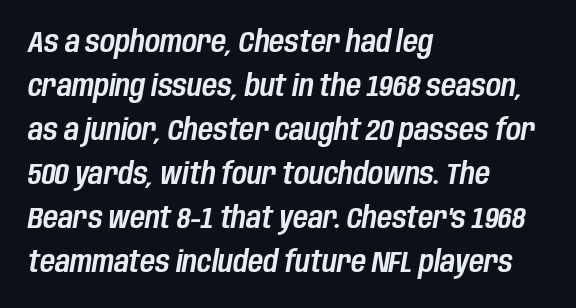
{"italic": "yes", "lean": "right", "slant_degrees": 10, "width": "condensed", "stroke_contrast": "low", "x_height": "large", "monospaced": "no", "underline": "no", "align": "left", "line_spacing": "normal", "line_spacing_ratio": 1.52, "letter_spacing": "normal", "letter_spacing_em": 0.0, "glyph_px": 29}
